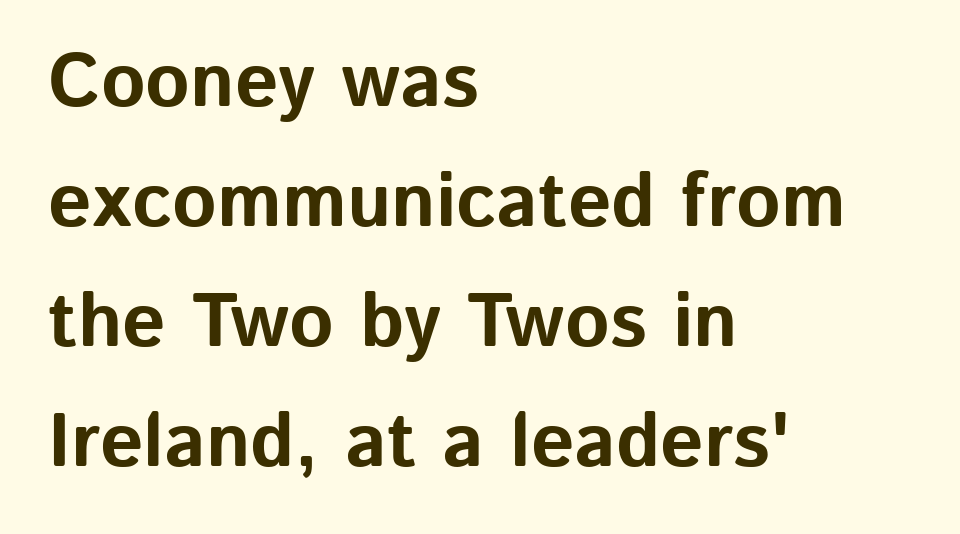
Leading matches the norm, producing a regular column. These lines were composed using upright roman letters. The letters sit at their default tracking, neither squeezed nor spread. Serif or sans? Sans — the stroke terminals are bare. Clear beneath every line of the passage. Character widths vary here, with narrow letters taking less room than wide ones.
